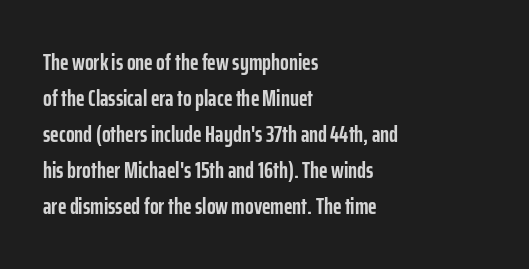
The image shows 23 px bold type, upright; set left-aligned, normal line spacing (1.57x), normal letter spacing, not underlined.
